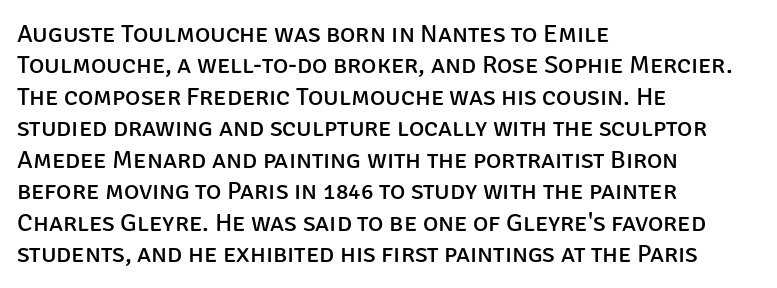
What stands out about the letter spacing? Nothing — it is the standard amount. The rendering anchors every line to the left-hand side. A light-to-regular cut is what we see here. Ordinary non-slanted type is in use.
